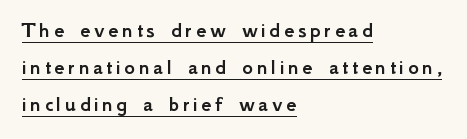
These lines are set flush left with a ragged right edge. It's the straight-up-and-down kind of type. Summary of vertical rhythm: regular, with standard interline spacing. Underline: present.
